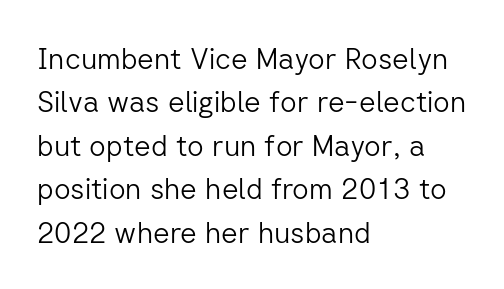
The image shows 29 px light sans-serif type, upright; set left-aligned, normal line spacing (1.5x), normal letter spacing, not underlined; low stroke contrast and a medium x-height.
